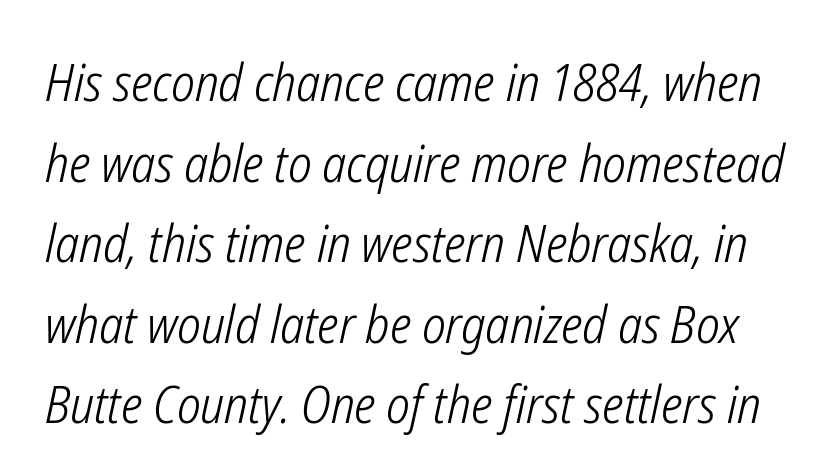
{"italic": "yes", "lean": "right", "slant_degrees": 12, "bold": "no", "weight": "light", "width": "condensed", "stroke_contrast": "low", "x_height": "medium", "monospaced": "no", "underline": "no", "line_spacing": "normal", "line_spacing_ratio": 1.55, "letter_spacing": "normal", "letter_spacing_em": 0.0, "glyph_px": 52}
